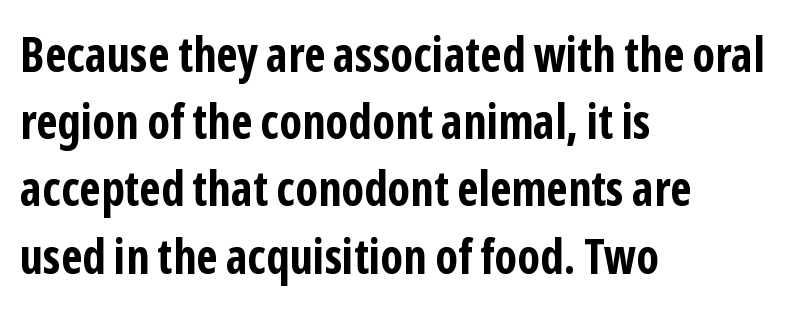
Observe the absence of serifs on each vertical stroke in this sample. Each glyph is drawn with heavy, bold strokes. Varying glyph widths throughout — classic text-font behaviour. Compared with a centered layout, this one pins lines to the left instead. Honestly, the letter spacing is just normal — you wouldn't notice it. The lettering holds an erect, upright posture throughout.
